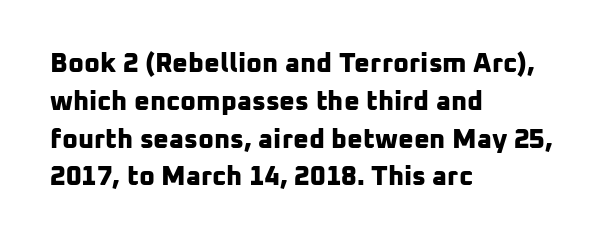
Which margin do the lines hug? The left one — the right edge is uneven. No word sits above an underline. The rendering keeps characters at their native spacing. Its strokes are broad and dark, the hallmark of bold type. One glance says typical: line gaps are just what's usual.
